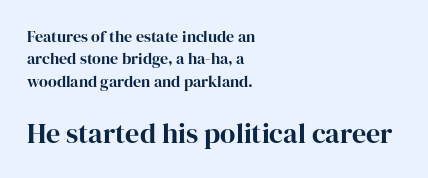
{"serif": "yes", "italic": "no", "width": "normal", "stroke_contrast": "high", "x_height": "medium", "monospaced": "no", "underline": "no", "align": "left", "line_spacing": "normal", "line_spacing_ratio": 1.4, "letter_spacing": "normal", "letter_spacing_em": 0.0, "larger_block": "second", "size_ratio": 1.75, "glyph_px": 28}
